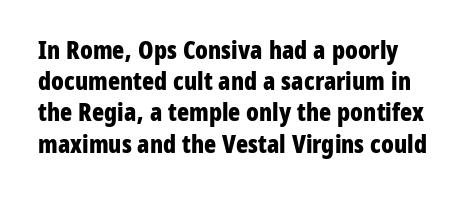
{"italic": "no", "bold": "yes", "underline": "no", "line_spacing": "normal", "line_spacing_ratio": 1.25, "letter_spacing": "normal", "letter_spacing_em": 0.0, "glyph_px": 25}
